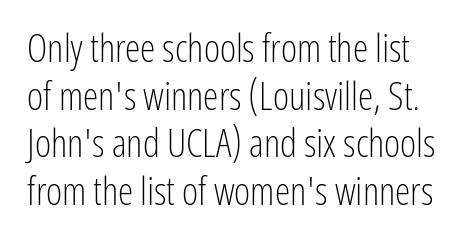
Q: Is the text bold? A: No.
Q: Is the text italic (slanted)? A: No, it is upright.
Q: Is the typeface a serif or a sans-serif typeface? A: Sans-serif.
Q: Is the text underlined? A: No.
Q: Is the spacing between letters normal or unusually wide? A: Normal.
Q: Width (condensed, normal, or wide)? A: Condensed.
Q: Stroke contrast? A: Low.
Q: x-height? A: Medium.
Q: Monospaced? A: No.
